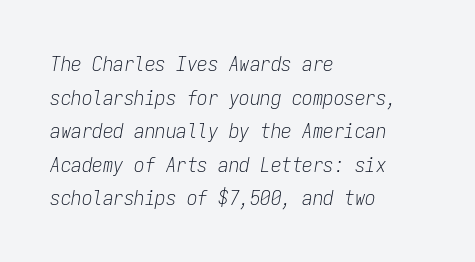
{"italic": "yes", "lean": "right", "slant_degrees": 9, "bold": "no", "underline": "no", "align": "left", "line_spacing": "normal", "line_spacing_ratio": 1.6, "letter_spacing": "normal", "letter_spacing_em": 0.0, "glyph_px": 21}
